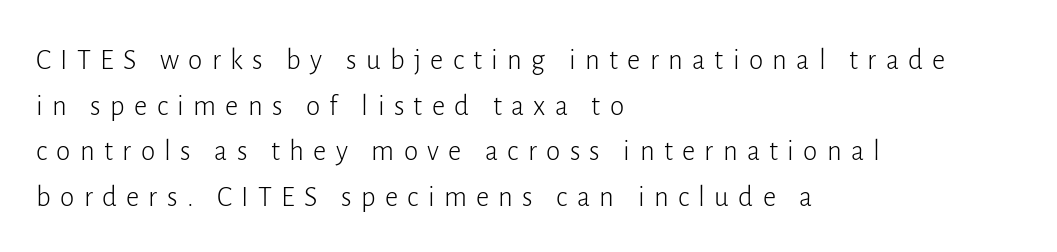
{"serif": "no", "italic": "no", "bold": "no", "weight": "light", "width": "normal", "stroke_contrast": "low", "x_height": "medium", "monospaced": "no", "underline": "no", "align": "left", "line_spacing": "normal", "line_spacing_ratio": 1.57, "letter_spacing": "wide", "letter_spacing_em": 0.32, "glyph_px": 29}
